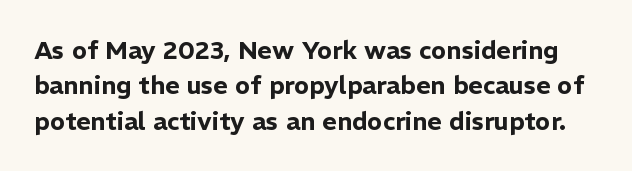
The passage shown has conventional tracking throughout. Rows of type keep a routine distance in the vertical direction. When letters stand straight like this, we call the style roman or upright. Type without underlining.
